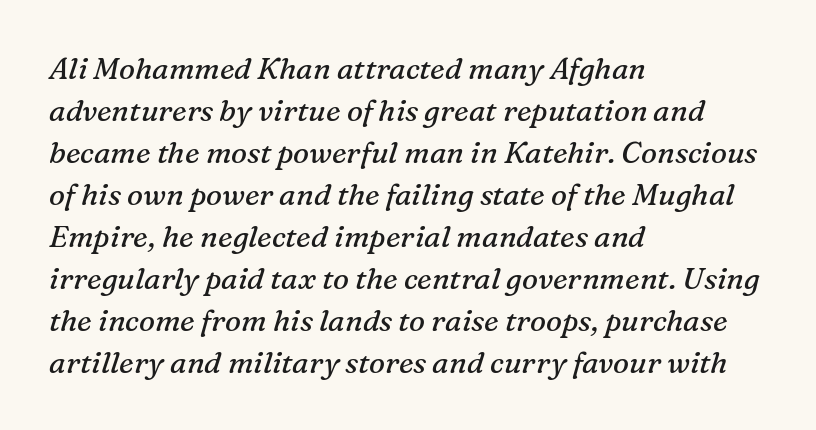
The image shows 30 px regular-weight serif type, italic (leaning right); set left-aligned, normal line spacing (1.4x), normal letter spacing, not underlined; medium stroke contrast and a medium x-height.
